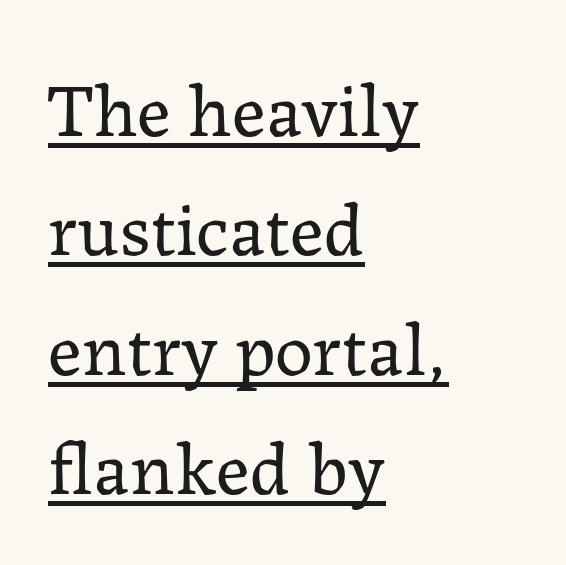
The image shows 76 px regular-weight serif type, upright; set left-aligned, normal line spacing (1.57x), normal letter spacing, underlined; low stroke contrast and a medium x-height.
